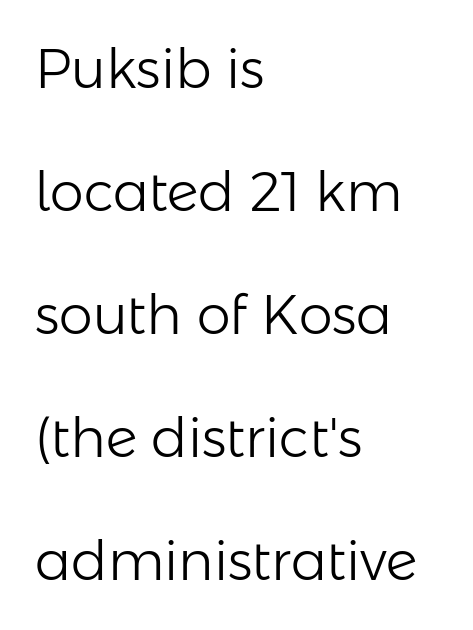
The image shows 54 px light sans-serif type, upright; set left-aligned, loose line spacing (2.28x), normal letter spacing, not underlined; low stroke contrast and a medium x-height.
